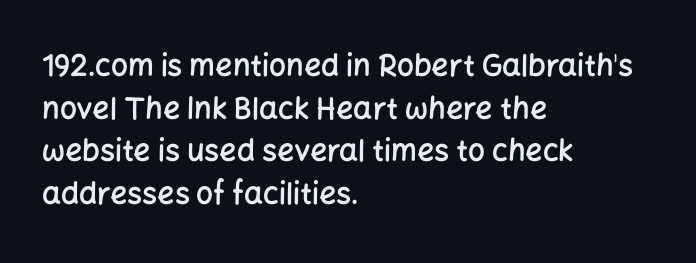
The image shows 30 px semibold sans-serif type, upright; set left-aligned, normal line spacing (1.42x), normal letter spacing, not underlined; low stroke contrast and a medium x-height.
